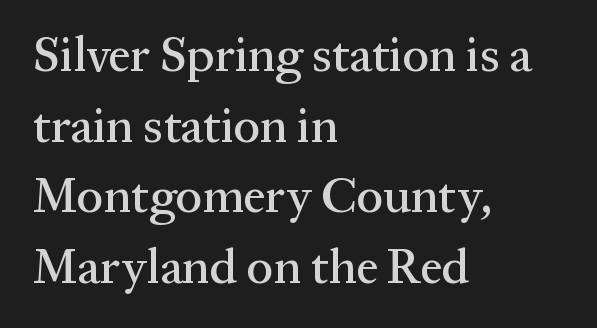
{"serif": "yes", "italic": "no", "width": "normal", "stroke_contrast": "medium", "x_height": "medium", "monospaced": "no", "underline": "no", "align": "left", "line_spacing": "normal", "line_spacing_ratio": 1.44, "letter_spacing": "normal", "letter_spacing_em": 0.0, "glyph_px": 49}
